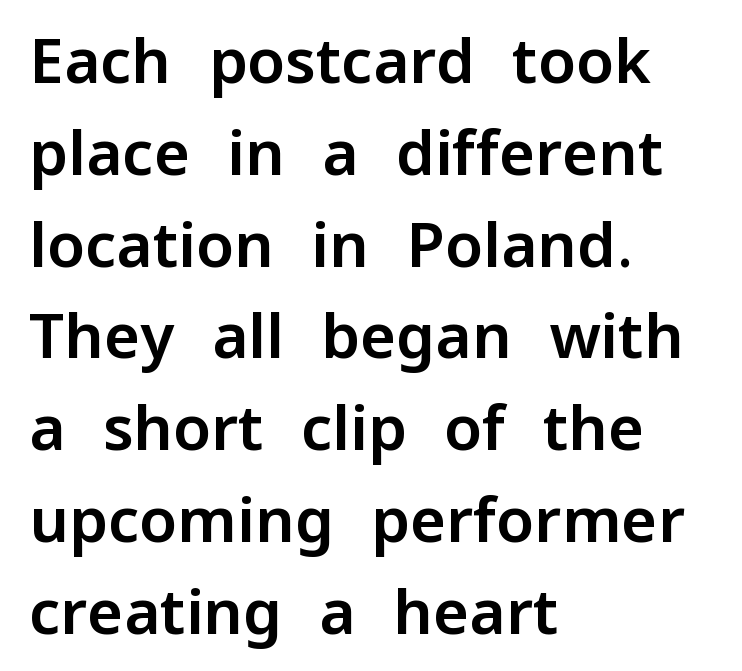
The rendering uses natural spacing where letterforms have individual widths. The gaps between neighbouring characters are ordinary and unremarkable. Classification — sans serif. Decoration check: the copy has no underline.
